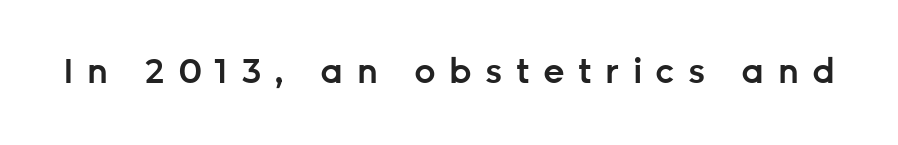
Q: Is the text bold? A: Semi-bold.
Q: Is the text italic (slanted)? A: No, it is upright.
Q: Is the typeface a serif or a sans-serif typeface? A: Sans-serif.
Q: Is the text underlined? A: No.
Q: Is the spacing between letters normal or unusually wide? A: Unusually wide.
Q: Width (condensed, normal, or wide)? A: Normal.
Q: Stroke contrast? A: Low.
Q: x-height? A: Medium.
Q: Monospaced? A: No.
